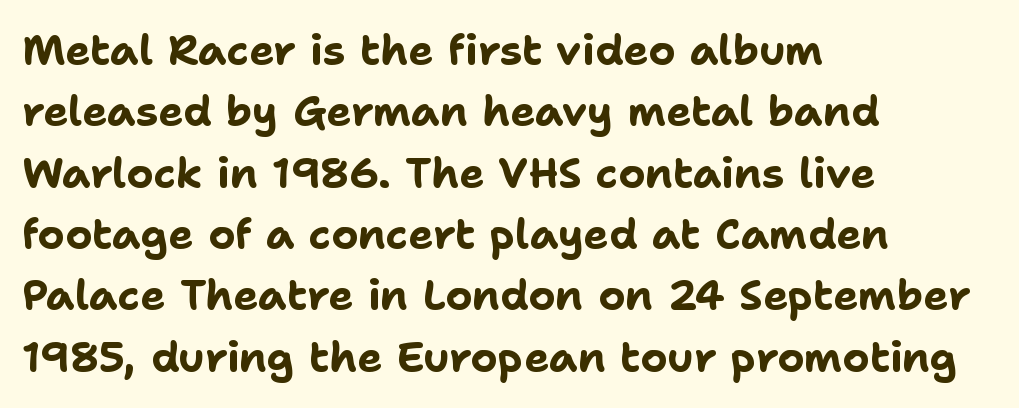
The image shows 42 px bold sans-serif type, upright; set left-aligned, normal line spacing (1.46x), normal letter spacing, not underlined; low stroke contrast and a medium x-height.
